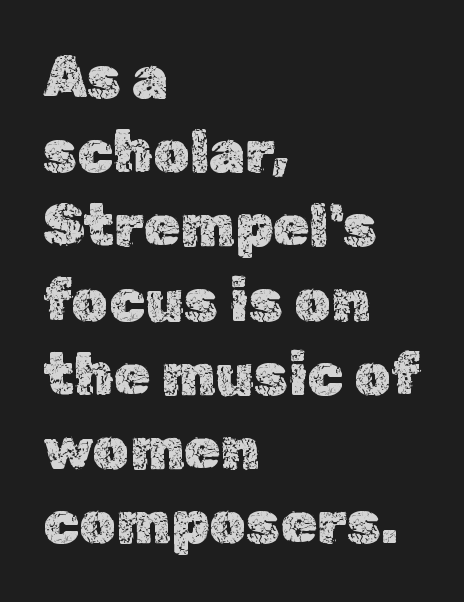
Q: Is the text italic (slanted)? A: No, it is upright.
Q: Is the text underlined? A: No.
Q: How is the paragraph aligned? A: Left-aligned.
Q: Is the spacing between letters normal or unusually wide? A: Normal.
Q: Is the spacing between lines tight, normal or loose? A: Normal.
Q: Width (condensed, normal, or wide)? A: Normal.
Q: x-height? A: Medium.
Q: Monospaced? A: No.
